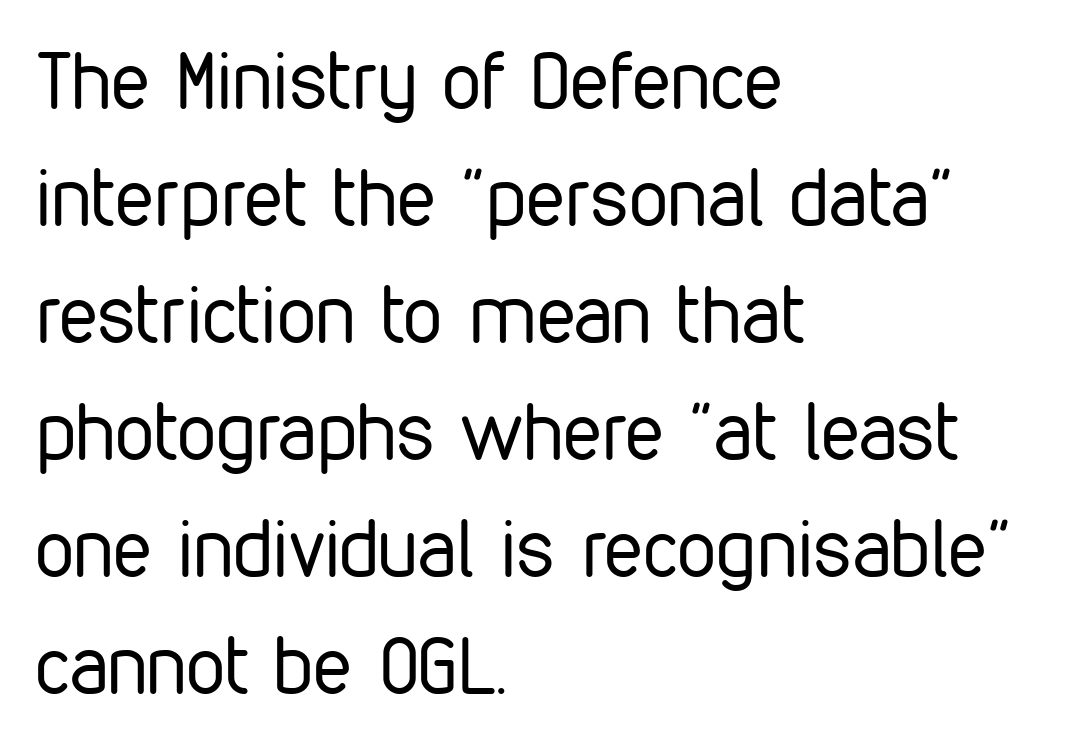
The image shows 79 px regular-weight, condensed sans-serif type, upright; set left-aligned, normal line spacing (1.48x), normal letter spacing, not underlined; low stroke contrast and a medium x-height.
